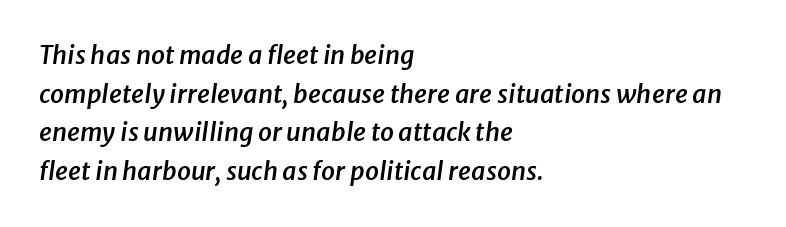
Nobody touched the tracking dial on this one. Is the type slanted? Yes — the strokes lean at a clear angle. Rule under the text: the space is simply empty. Line beginnings align vertically; line endings do not. Whoever set this chose a conventional vertical rhythm.
